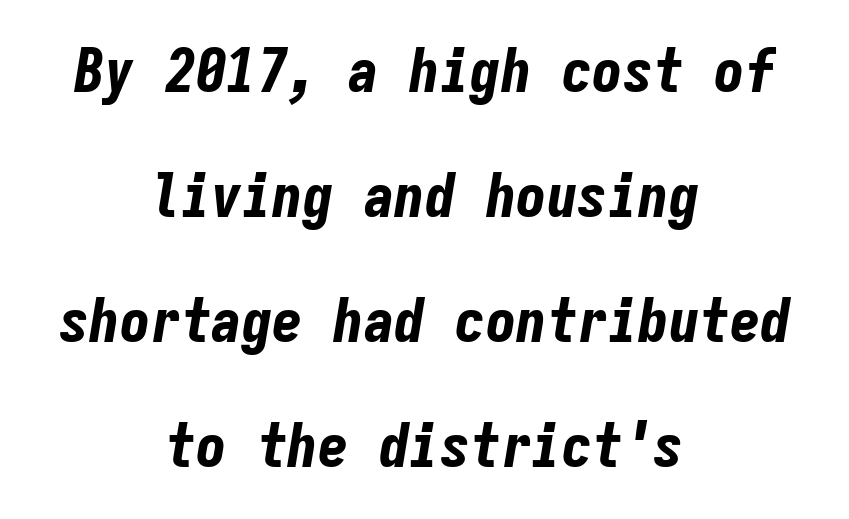
Q: Is the text bold? A: Yes.
Q: Is the text italic (slanted)? A: Yes, it leans right by about 9 degrees.
Q: Is the text underlined? A: No.
Q: How is the paragraph aligned? A: Centered.
Q: Is the spacing between letters normal or unusually wide? A: Normal.
Q: Is the spacing between lines tight, normal or loose? A: Loose.
Q: Width (condensed, normal, or wide)? A: Condensed.
Q: Stroke contrast? A: Low.
Q: x-height? A: Medium.
Q: Monospaced? A: Yes.
